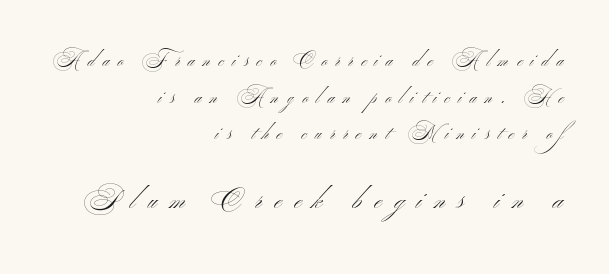
Compared with typical body copy, the letter spacing here is much looser. Is there much room between lines? Yes — plenty of vertical air separates them. These two chunks differ in scale, with the bottom chunk taking the larger measure. Letters rest on an invisible, unmarked baseline.
